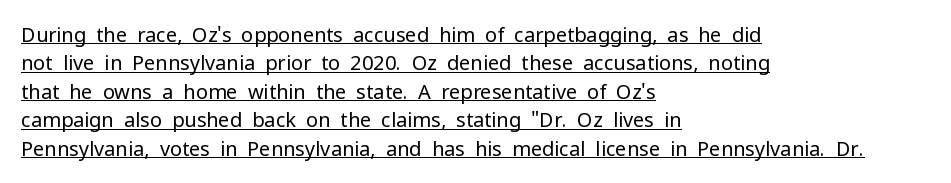
Q: Is the text bold? A: No.
Q: Is the text italic (slanted)? A: No, it is upright.
Q: Is the text underlined? A: Yes.
Q: How is the paragraph aligned? A: Left-aligned.
Q: Is the spacing between letters normal or unusually wide? A: Normal.
Q: Is the spacing between lines tight, normal or loose? A: Normal.
